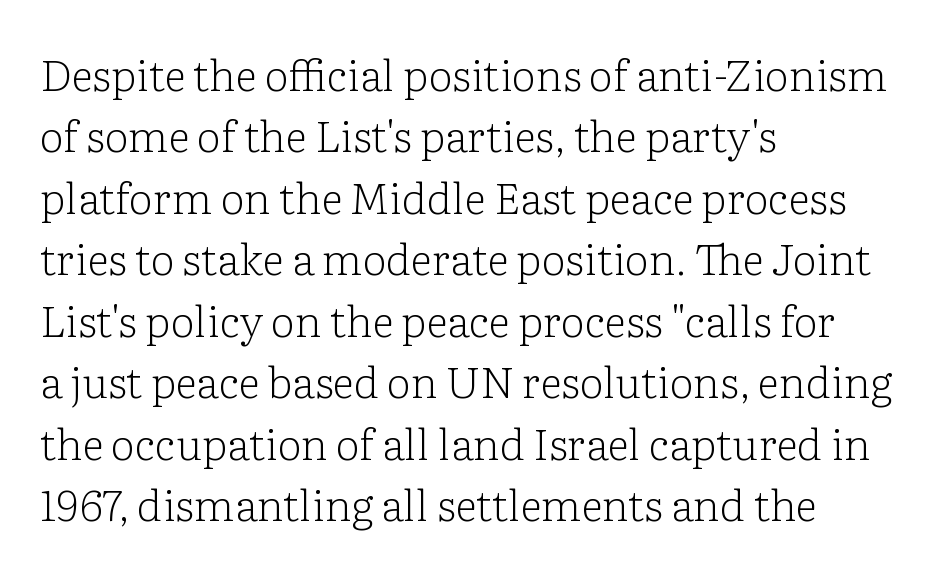
Look at the bottom of the vertical strokes: they flare into serifs here. The words here are not underlined. Words appear dense and cohesive because spacing is normal. Is this a fixed-width face? No — the glyphs have proportional, varying widths. Notice how the passage keeps a crisp vertical edge on the left only.
